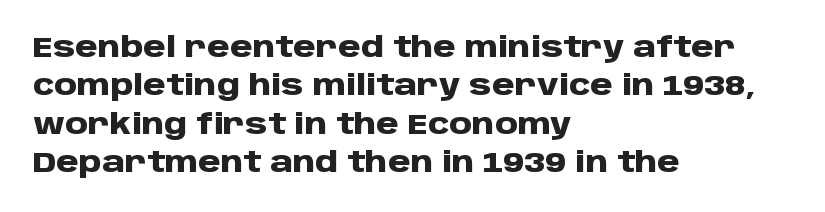
Q: Is the text bold? A: Yes.
Q: Is the text italic (slanted)? A: No, it is upright.
Q: Is the typeface a serif or a sans-serif typeface? A: Sans-serif.
Q: Is the text underlined? A: No.
Q: How is the paragraph aligned? A: Left-aligned.
Q: Is the spacing between letters normal or unusually wide? A: Normal.
Q: Is the spacing between lines tight, normal or loose? A: Normal.
Q: Width (condensed, normal, or wide)? A: Normal.
Q: Stroke contrast? A: Low.
Q: x-height? A: Large.
Q: Monospaced? A: No.
